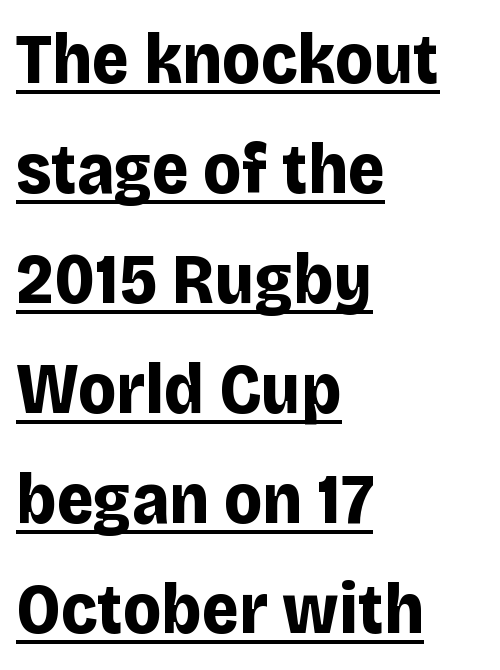
The rendering uses natural spacing where letterforms have individual widths. The face used here is a sans, in the tradition of grotesques and geometrics. Horizontally, the lines are justified to the leading edge only. Look at the stroke-to-counter ratio: heavy, a bold. A roman cut, with each character standing at attention. The passage shown is underscored from start to finish.
